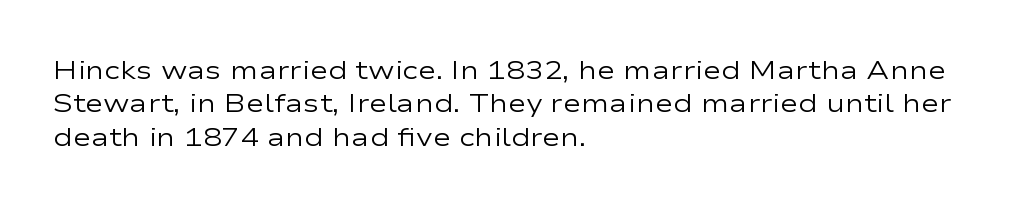
Q: Is the text bold? A: No.
Q: Is the text italic (slanted)? A: No, it is upright.
Q: Is the text underlined? A: No.
Q: How is the paragraph aligned? A: Left-aligned.
Q: Is the spacing between letters normal or unusually wide? A: Normal.
Q: Is the spacing between lines tight, normal or loose? A: Normal.
